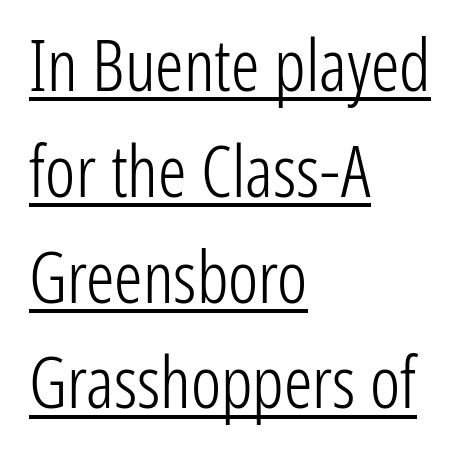
{"serif": "no", "italic": "no", "bold": "no", "weight": "light", "width": "condensed", "stroke_contrast": "low", "x_height": "medium", "monospaced": "no", "underline": "yes", "align": "left", "line_spacing": "normal", "line_spacing_ratio": 1.49, "letter_spacing": "normal", "letter_spacing_em": 0.0, "glyph_px": 71}
